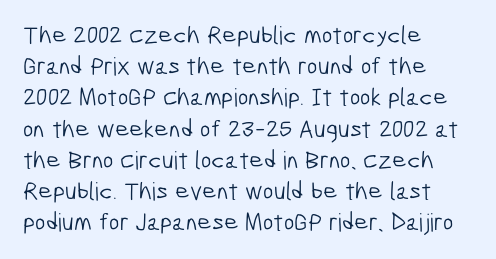
Q: Is the text bold? A: No.
Q: Is the text underlined? A: No.
Q: How is the paragraph aligned? A: Left-aligned.
Q: Is the spacing between letters normal or unusually wide? A: Normal.
Q: Is the spacing between lines tight, normal or loose? A: Normal.
